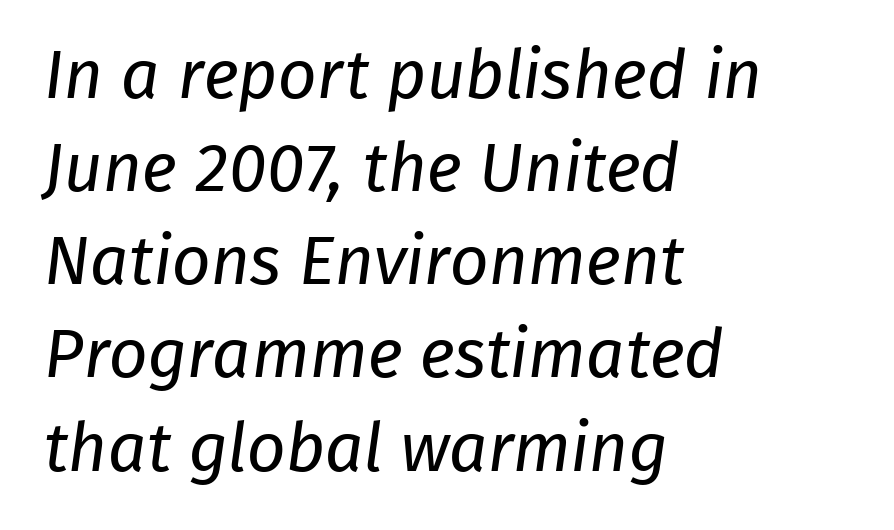
Nothing heavy about these letters — not bold at all. These lines are set flush left with a ragged right edge. These lines sit exactly where default settings would place them. The letterforms sit shoulder to shoulder at normal distance. Nobody drew a line under any word here. The face used here is proportionally spaced, like ordinary book or web type.
